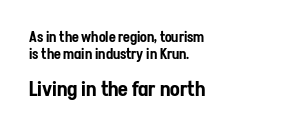
Quick note: underline off. This sample uses plain, unmodified letter spacing. Layout note: lines flush left. Is the lower block the larger one? Yes — the lower block carries the bigger type. A typesetter would mark this as roman, not italic.
